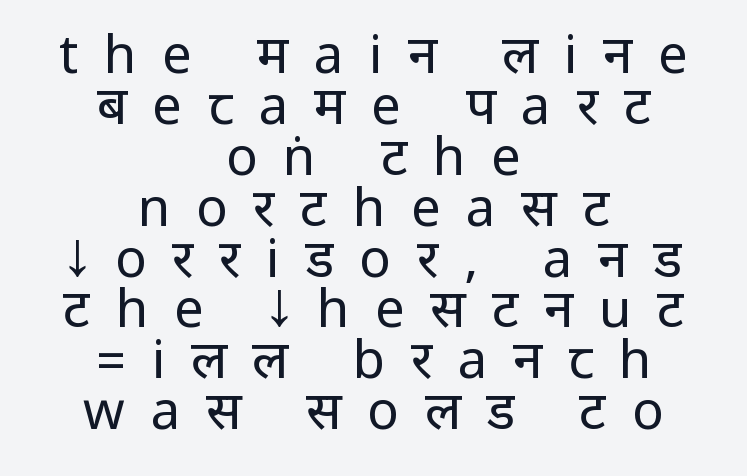
Q: Is the text bold? A: No.
Q: Is the text italic (slanted)? A: No, it is upright.
Q: Is the typeface a serif or a sans-serif typeface? A: Sans-serif.
Q: Is the text underlined? A: No.
Q: How is the paragraph aligned? A: Centered.
Q: Is the spacing between letters normal or unusually wide? A: Unusually wide.
Q: Is the spacing between lines tight, normal or loose? A: Tight.
Q: Width (condensed, normal, or wide)? A: Condensed.
Q: Stroke contrast? A: Low.
